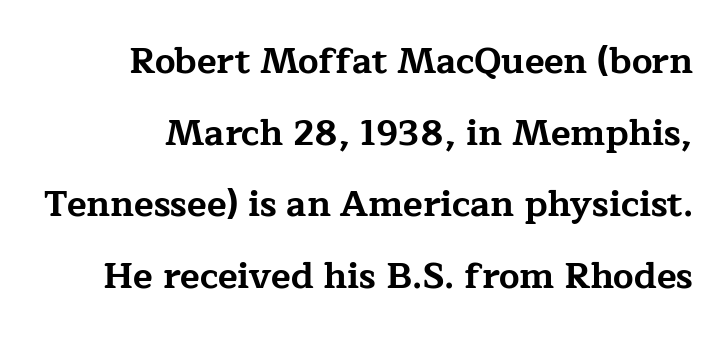
{"serif": "yes", "italic": "no", "bold": "yes", "weight": "bold", "width": "wide", "stroke_contrast": "low", "x_height": "medium", "monospaced": "no", "underline": "no", "line_spacing": "loose", "line_spacing_ratio": 1.99, "letter_spacing": "normal", "letter_spacing_em": 0.0, "glyph_px": 36}
